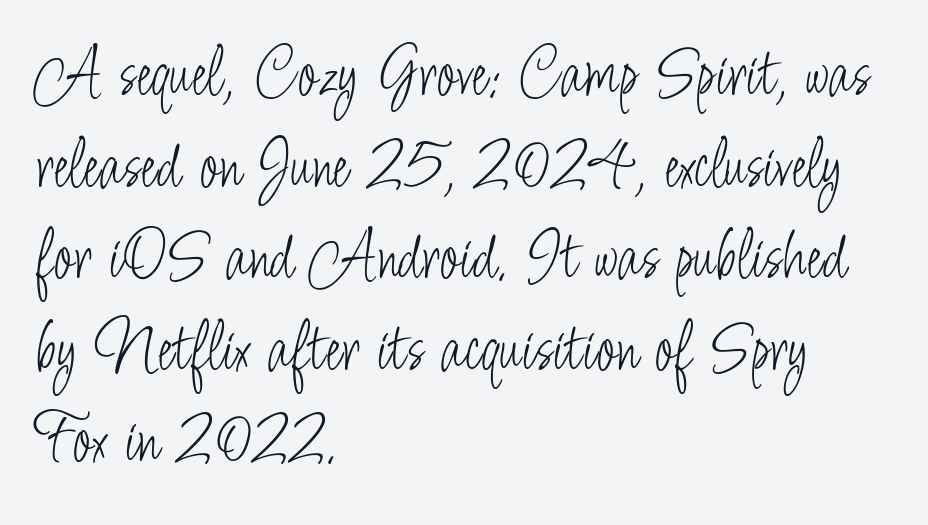
Characters follow at the spacing the type designer built in. Heaviness? Minimal to ordinary, like unemphasized prose. If you drew a ruler down the left edge, every line would touch it. Stroke terminals: plain, sans-serif.
